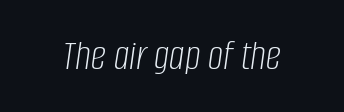
Counters stay open thanks to moderate or lighter strokes. You could not count columns in this text — the font is proportionally spaced. Only glyphs here, with clear space below each row. The passage shown leans; its letterforms are oblique. Spacing between characters is what you'd get straight out of the box.
